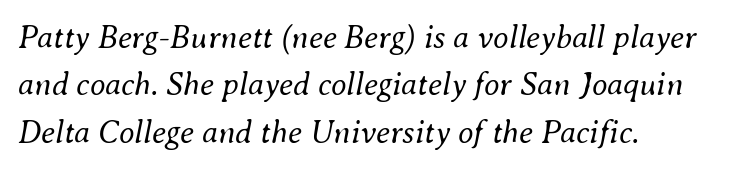
Q: Is the text bold? A: No.
Q: Is the text italic (slanted)? A: Yes, it leans right by about 8 degrees.
Q: Is the text underlined? A: No.
Q: How is the paragraph aligned? A: Left-aligned.
Q: Is the spacing between letters normal or unusually wide? A: Normal.
Q: Is the spacing between lines tight, normal or loose? A: Normal.
Q: Width (condensed, normal, or wide)? A: Normal.
Q: Stroke contrast? A: Medium.
Q: x-height? A: Small.
Q: Monospaced? A: No.
